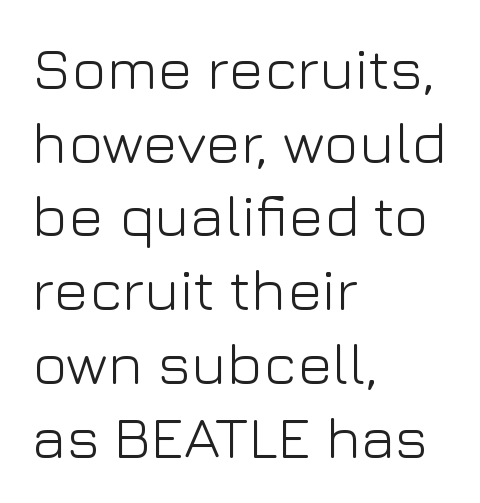
{"serif": "no", "italic": "no", "bold": "no", "weight": "light", "width": "normal", "stroke_contrast": "low", "x_height": "medium", "monospaced": "no", "underline": "no", "align": "left", "line_spacing": "normal", "line_spacing_ratio": 1.25, "letter_spacing": "normal", "letter_spacing_em": 0.0, "glyph_px": 59}
